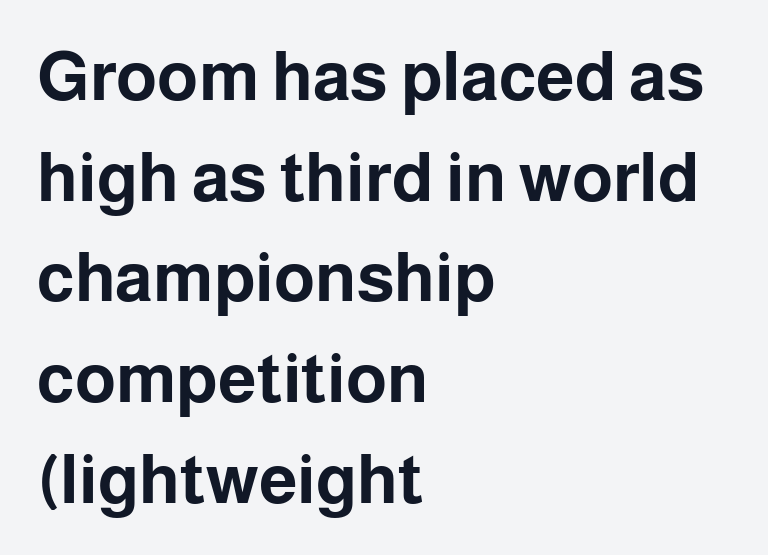
Q: Is the text bold? A: Yes.
Q: Is the text italic (slanted)? A: No, it is upright.
Q: Is the typeface a serif or a sans-serif typeface? A: Sans-serif.
Q: Is the text underlined? A: No.
Q: How is the paragraph aligned? A: Left-aligned.
Q: Is the spacing between letters normal or unusually wide? A: Normal.
Q: Is the spacing between lines tight, normal or loose? A: Normal.
Q: Width (condensed, normal, or wide)? A: Normal.
Q: Stroke contrast? A: Low.
Q: x-height? A: Medium.
Q: Monospaced? A: No.
